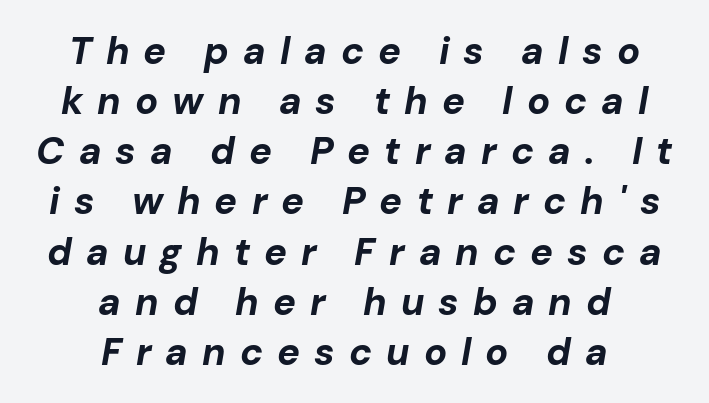
Q: Is the text bold? A: Yes.
Q: Is the text italic (slanted)? A: Yes, it leans right by about 10 degrees.
Q: Is the text underlined? A: No.
Q: How is the paragraph aligned? A: Centered.
Q: Is the spacing between letters normal or unusually wide? A: Unusually wide.
Q: Is the spacing between lines tight, normal or loose? A: Normal.
Q: Width (condensed, normal, or wide)? A: Normal.
Q: Stroke contrast? A: Low.
Q: x-height? A: Medium.
Q: Monospaced? A: No.
